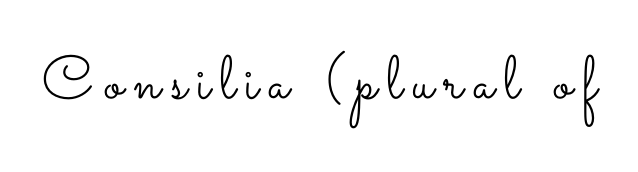
The image shows 61 px light, wide type; set not underlined; low stroke contrast and a small x-height.
